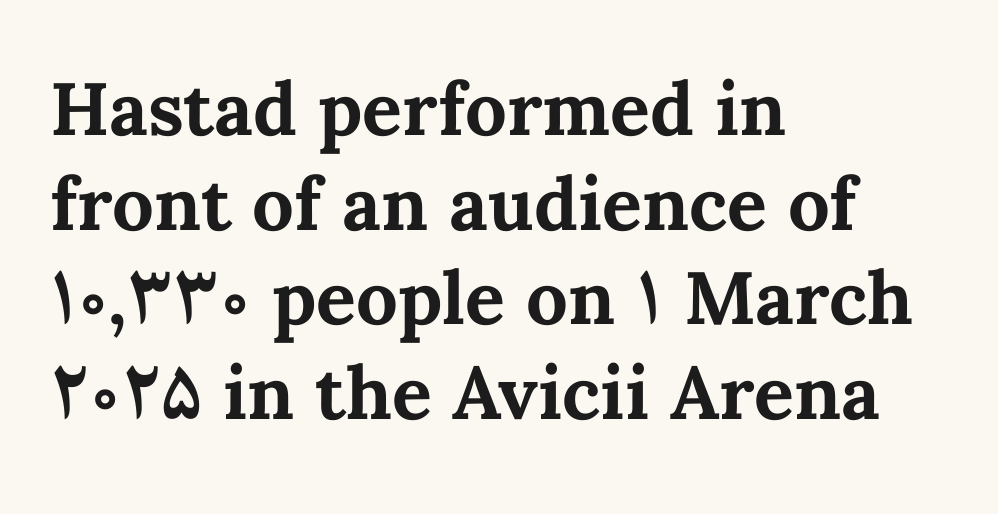
The image shows 74 px bold type, upright; set left-aligned, normal line spacing (1.28x), normal letter spacing, not underlined; medium stroke contrast and a medium x-height.
